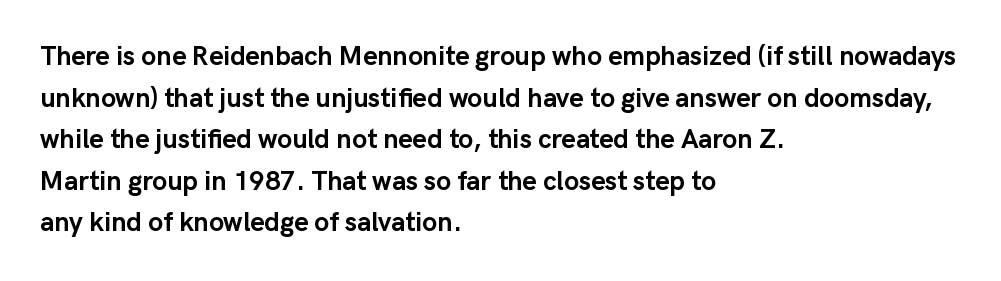
The image shows 27 px bold type, upright; set left-aligned, normal line spacing (1.54x), normal letter spacing, not underlined.
